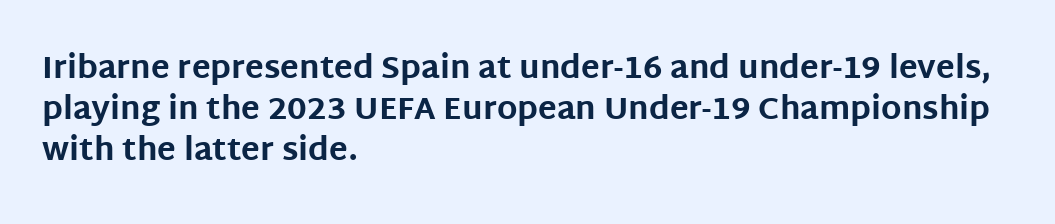
Q: Is the text bold? A: Yes.
Q: Is the text italic (slanted)? A: No, it is upright.
Q: Is the typeface a serif or a sans-serif typeface? A: Sans-serif.
Q: Is the text underlined? A: No.
Q: How is the paragraph aligned? A: Left-aligned.
Q: Is the spacing between letters normal or unusually wide? A: Normal.
Q: Is the spacing between lines tight, normal or loose? A: Normal.
Q: Width (condensed, normal, or wide)? A: Normal.
Q: Stroke contrast? A: Low.
Q: x-height? A: Large.
Q: Monospaced? A: No.
